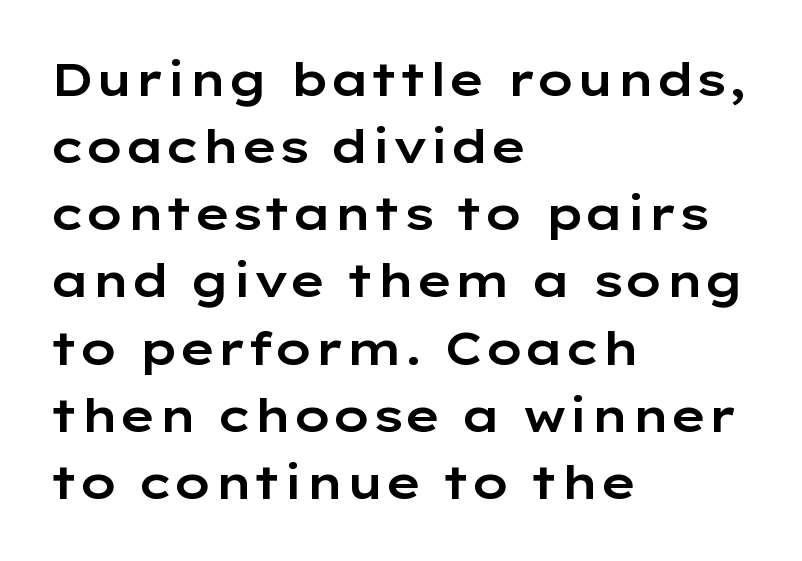
The image shows 46 px wide sans-serif type, upright; set left-aligned, normal line spacing (1.46x), normal letter spacing, not underlined; low stroke contrast and a medium x-height.
